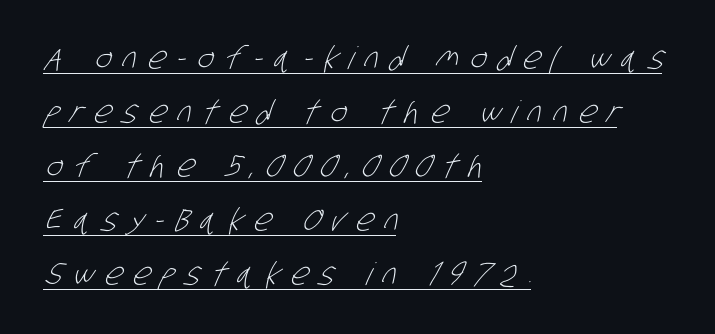
{"serif": "no", "bold": "no", "weight": "light", "width": "condensed", "stroke_contrast": "low", "x_height": "large", "monospaced": "no", "underline": "yes", "align": "left", "line_spacing_ratio": 1.74, "letter_spacing": "wide", "letter_spacing_em": 0.36, "glyph_px": 31}
